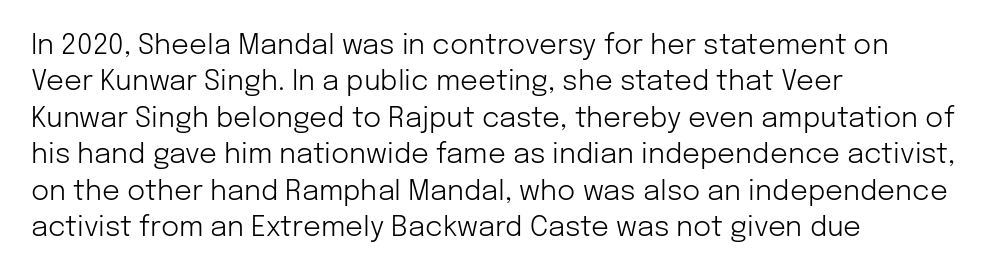
The letters stand upright; this is a roman face. A classic flush-left, rag-right setting is used for this passage. This sample has the flowing, uneven cadence of proportional lettering. Just letters on the line, the space beneath them empty. Does the type have serifs? No, each stem ends abruptly.
